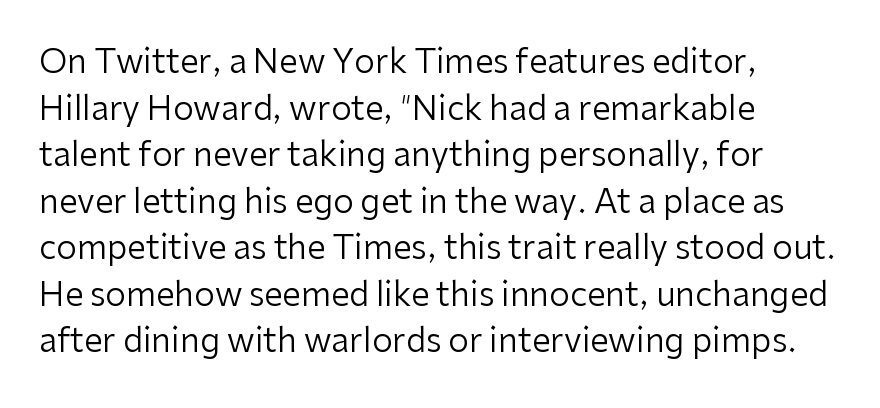
Q: Is the text bold? A: No.
Q: Is the text italic (slanted)? A: No, it is upright.
Q: Is the typeface a serif or a sans-serif typeface? A: Sans-serif.
Q: Is the text underlined? A: No.
Q: How is the paragraph aligned? A: Left-aligned.
Q: Is the spacing between letters normal or unusually wide? A: Normal.
Q: Is the spacing between lines tight, normal or loose? A: Normal.
Q: Width (condensed, normal, or wide)? A: Normal.
Q: Stroke contrast? A: Low.
Q: x-height? A: Medium.
Q: Monospaced? A: No.
